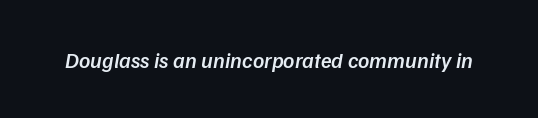
Q: Is the text bold? A: Semi-bold.
Q: Is the text italic (slanted)? A: Yes, it leans right by about 9 degrees.
Q: Is the text underlined? A: No.
Q: Is the spacing between letters normal or unusually wide? A: Normal.
